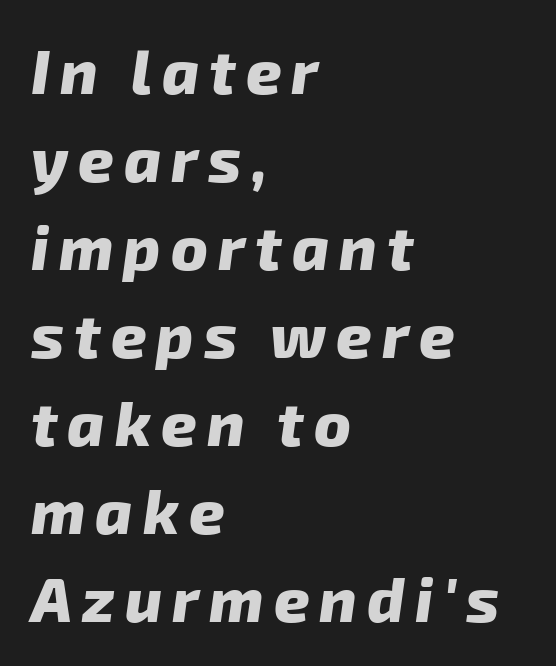
Q: Is the text bold? A: Yes.
Q: Is the typeface a serif or a sans-serif typeface? A: Sans-serif.
Q: Is the text underlined? A: No.
Q: How is the paragraph aligned? A: Left-aligned.
Q: Is the spacing between lines tight, normal or loose? A: Normal.
Q: Width (condensed, normal, or wide)? A: Normal.
Q: Stroke contrast? A: Low.
Q: x-height? A: Medium.
Q: Monospaced? A: No.
